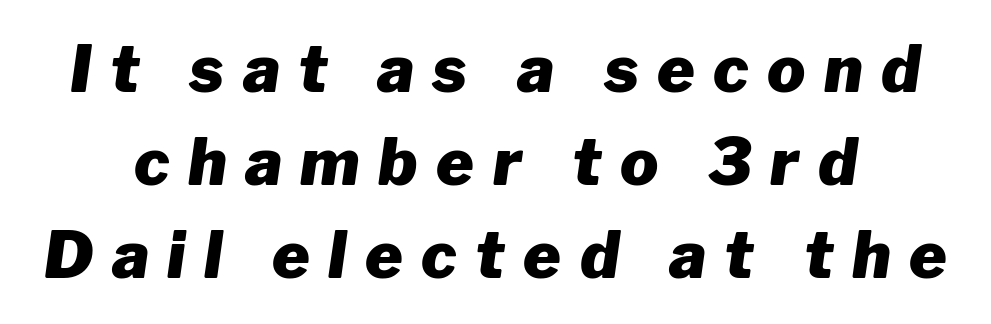
The image shows 64 px heavy type, italic (leaning right); set centered, normal line spacing (1.45x), unusually wide letter spacing (+0.29 em), not underlined; low stroke contrast and a medium x-height.
